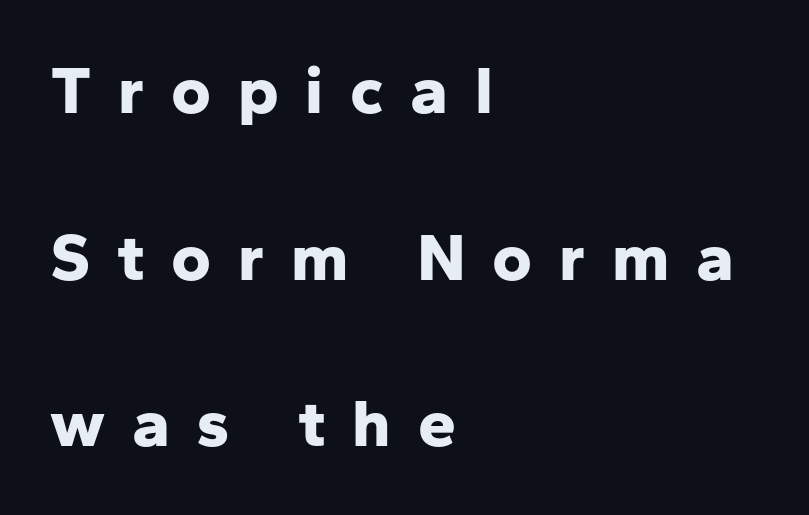
{"serif": "no", "italic": "no", "bold": "yes", "weight": "bold", "width": "normal", "stroke_contrast": "low", "x_height": "medium", "monospaced": "no", "underline": "no", "align": "left", "line_spacing": "loose", "line_spacing_ratio": 2.45, "letter_spacing": "wide", "letter_spacing_em": 0.39, "glyph_px": 68}
